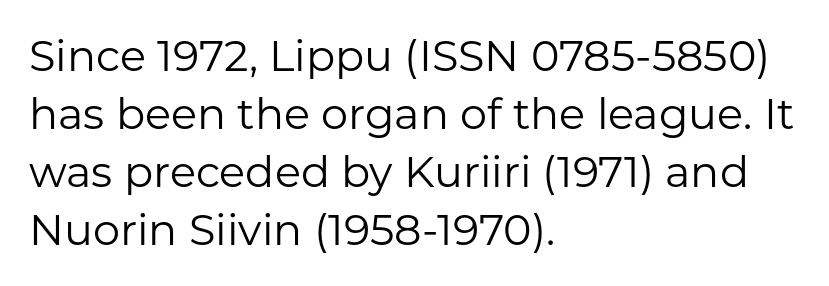
Spacing verdict: proportional, widths tailored to each character. I'd call this a sans setting — the letters go barefoot. Successive baselines arrive at the customary interval. Nobody drew a line under any word here. It's the straight-up-and-down kind of type.
